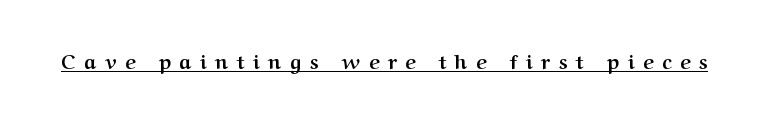
Looks like someone drew a line under every word here. The horizontal fit of the characters is loose and conspicuously gappy. The face used here has the dense, thick strokes of a bold. Posture: vertical.
